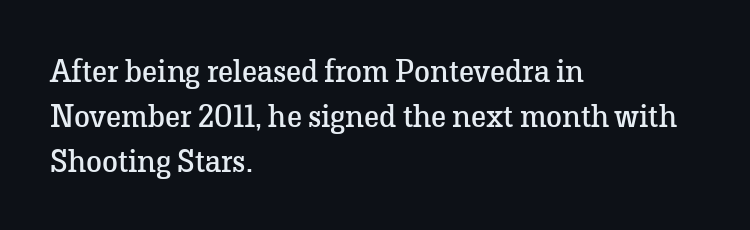
The image shows 32 px regular-weight serif type, upright; set left-aligned, normal line spacing (1.4x), normal letter spacing, not underlined; low stroke contrast and a medium x-height.
